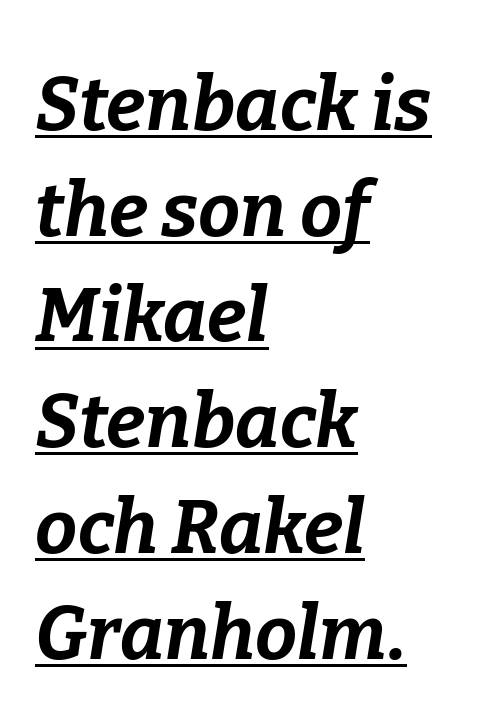
{"italic": "yes", "lean": "right", "slant_degrees": 9, "bold": "yes", "weight": "bold", "width": "normal", "stroke_contrast": "low", "x_height": "medium", "monospaced": "no", "underline": "yes", "align": "left", "line_spacing": "normal", "line_spacing_ratio": 1.41, "letter_spacing": "normal", "letter_spacing_em": 0.0, "glyph_px": 75}
